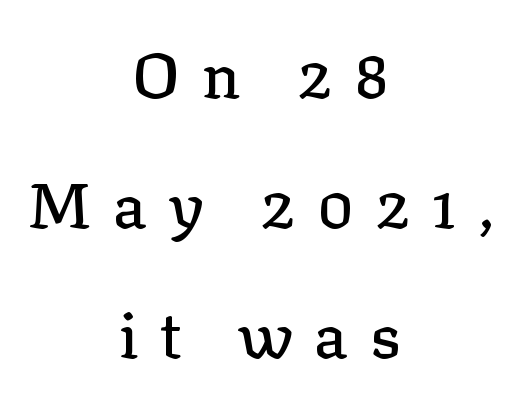
Q: Is the text italic (slanted)? A: No, it is upright.
Q: Is the typeface a serif or a sans-serif typeface? A: Serif.
Q: Is the text underlined? A: No.
Q: How is the paragraph aligned? A: Centered.
Q: Is the spacing between letters normal or unusually wide? A: Unusually wide.
Q: Is the spacing between lines tight, normal or loose? A: Loose.
Q: Width (condensed, normal, or wide)? A: Normal.
Q: Stroke contrast? A: Low.
Q: x-height? A: Medium.
Q: Monospaced? A: No.
